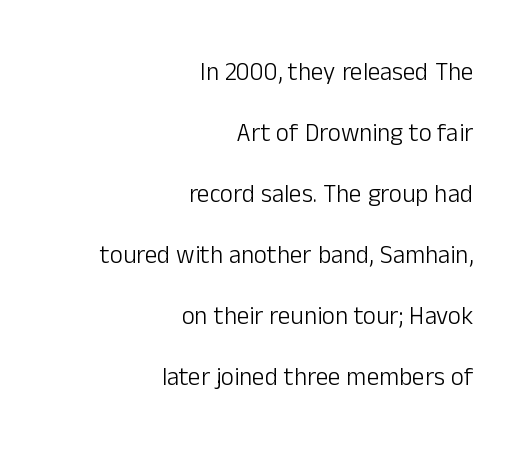
Q: Is the text bold? A: No.
Q: Is the text italic (slanted)? A: No, it is upright.
Q: Is the text underlined? A: No.
Q: How is the paragraph aligned? A: Right-aligned.
Q: Is the spacing between letters normal or unusually wide? A: Normal.
Q: Is the spacing between lines tight, normal or loose? A: Loose.
